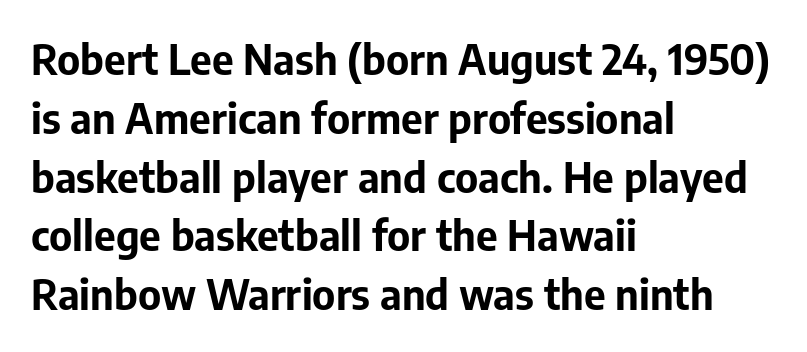
Short note: letters normally spaced. Honestly, there is no underline to notice here at all. The letters advance in unequal steps, a hallmark of proportional type. Typographically, this falls in the sans-serif category.
